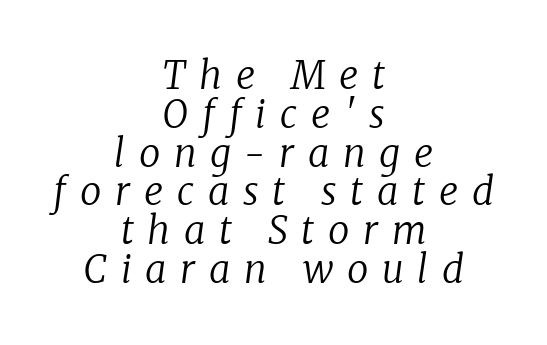
Q: Is the text bold? A: No.
Q: Is the text italic (slanted)? A: Yes, it leans right by about 8 degrees.
Q: Is the typeface a serif or a sans-serif typeface? A: Serif.
Q: Is the text underlined? A: No.
Q: How is the paragraph aligned? A: Centered.
Q: Is the spacing between letters normal or unusually wide? A: Unusually wide.
Q: Is the spacing between lines tight, normal or loose? A: Tight.
Q: Width (condensed, normal, or wide)? A: Normal.
Q: Stroke contrast? A: Low.
Q: x-height? A: Medium.
Q: Monospaced? A: No.
